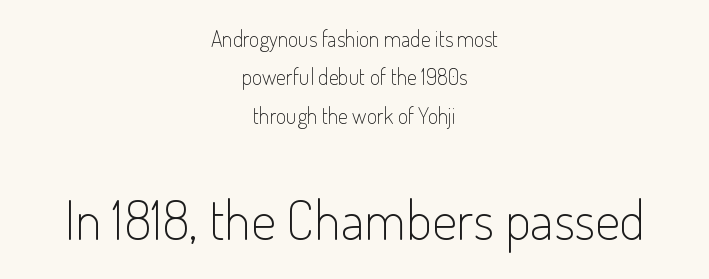
Short and long lines alike share a common midpoint. The rendering uses natural spacing where letterforms have individual widths. Posture: upright roman. Plain, unruled lines of type.
